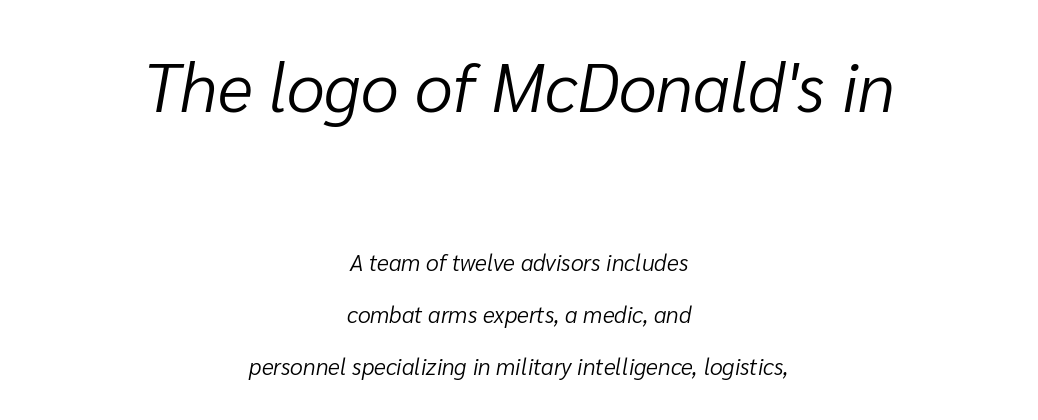
Typesetter's note — upper block bumped up in size, lower block left smaller. A student would call this center alignment; a typographer would say set centered. This sample has the flowing, uneven cadence of proportional lettering. No letter is thick-stroked: the sample isn't bold. The space between consecutive lines is lavish. Words appear dense and cohesive because spacing is normal.
